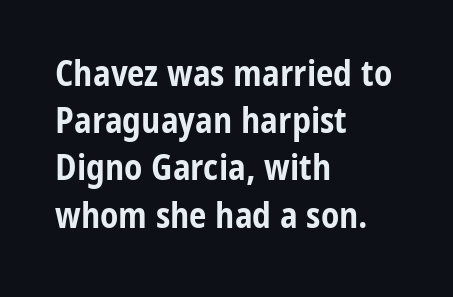
Each letter keeps its own natural width here, so spacing adapts to shape. Notice how the stems are strictly vertical — no italics here. Horizontally, the lines are justified to the leading edge only. The line texture is even and compact thanks to regular tracking. Nobody drew a line under any word here. Normally led — the rows are evenly, conventionally spaced.
